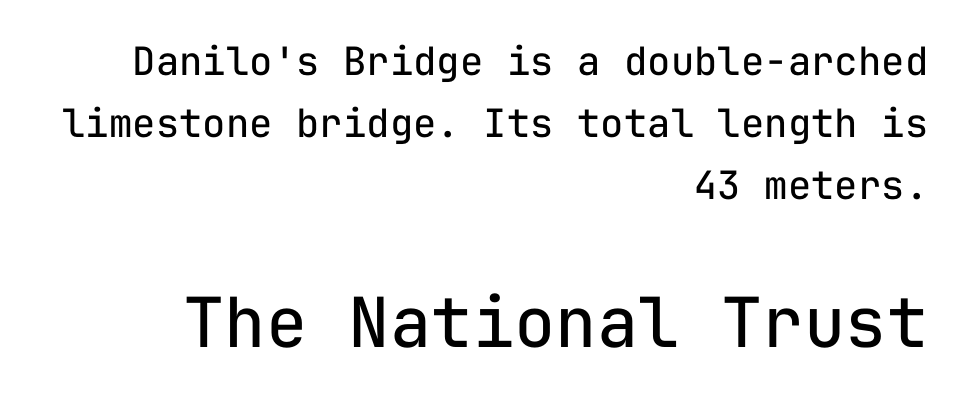
Q: Is the text bold? A: No.
Q: Is the text italic (slanted)? A: No, it is upright.
Q: Is the typeface a serif or a sans-serif typeface? A: Sans-serif.
Q: Is the text underlined? A: No.
Q: How is the paragraph aligned? A: Right-aligned.
Q: Is the spacing between letters normal or unusually wide? A: Normal.
Q: Is the spacing between lines tight, normal or loose? A: Normal.
Q: Which block of text is set in a larger size, the first (top) or the second (bottom)? A: The second (bottom) one.
Q: Width (condensed, normal, or wide)? A: Normal.
Q: Stroke contrast? A: Low.
Q: x-height? A: Medium.
Q: Monospaced? A: Yes.
